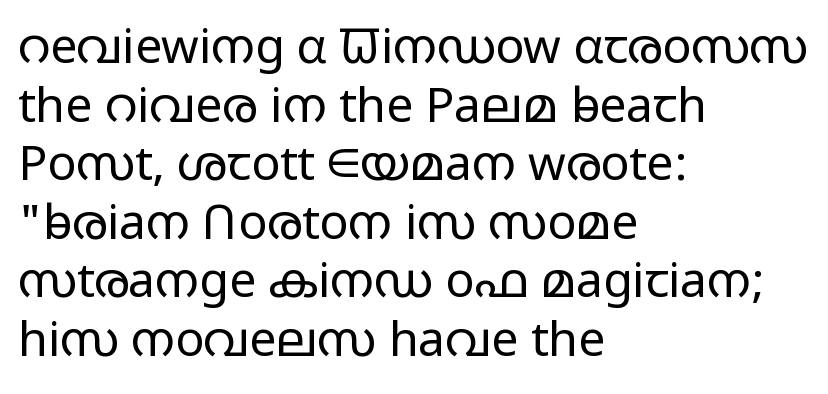
Q: Is the text bold? A: No.
Q: Is the text italic (slanted)? A: No, it is upright.
Q: Is the typeface a serif or a sans-serif typeface? A: Sans-serif.
Q: Is the text underlined? A: No.
Q: How is the paragraph aligned? A: Left-aligned.
Q: Is the spacing between letters normal or unusually wide? A: Normal.
Q: Width (condensed, normal, or wide)? A: Wide.
Q: Stroke contrast? A: Low.
Q: x-height? A: Medium.
Q: Monospaced? A: No.
